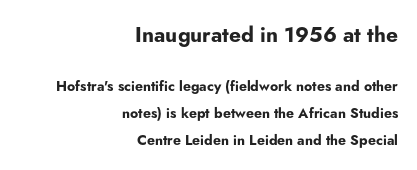
The image shows 21 px bold type, upright; set right-aligned, loose line spacing (1.92x), normal letter spacing, not underlined; the first (top) block is 1.5x larger.
